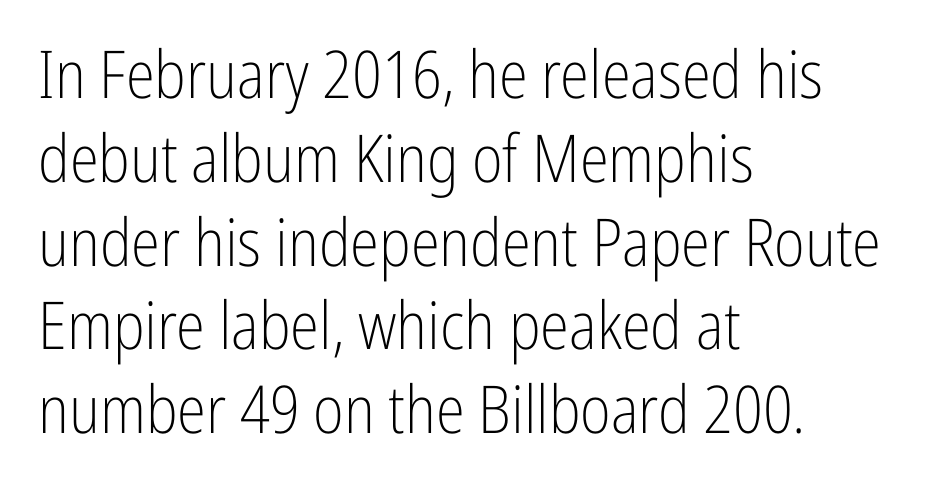
The image shows 66 px light, condensed sans-serif type, upright; set left-aligned, normal line spacing (1.27x), normal letter spacing, not underlined; low stroke contrast and a medium x-height.
